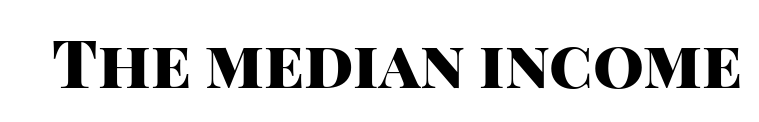
The image shows 65 px heavy sans-serif type, upright; set normal letter spacing, not underlined; high stroke contrast and a large x-height.
